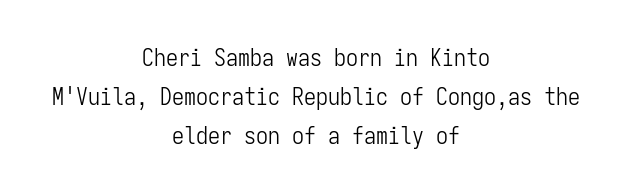
Q: Is the text bold? A: No.
Q: Is the text italic (slanted)? A: No, it is upright.
Q: Is the text underlined? A: No.
Q: How is the paragraph aligned? A: Centered.
Q: Is the spacing between letters normal or unusually wide? A: Normal.
Q: Is the spacing between lines tight, normal or loose? A: Normal.
